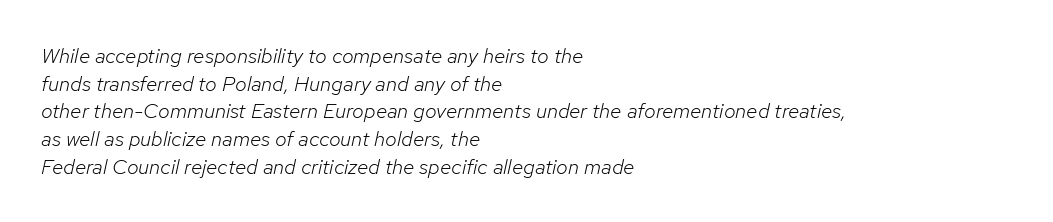
Q: Is the text bold? A: No.
Q: Is the text italic (slanted)? A: Yes, it leans right by about 12 degrees.
Q: Is the text underlined? A: No.
Q: How is the paragraph aligned? A: Left-aligned.
Q: Is the spacing between letters normal or unusually wide? A: Normal.
Q: Is the spacing between lines tight, normal or loose? A: Normal.
